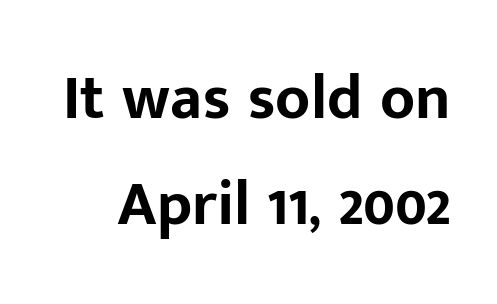
The image shows 63 px bold sans-serif type, upright; set normal line spacing (1.68x), normal letter spacing, not underlined; low stroke contrast and a medium x-height.
